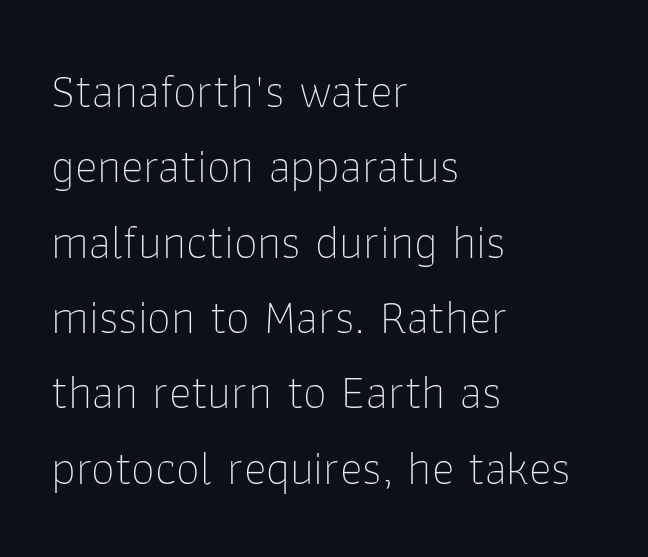
The image shows 48 px thin sans-serif type, upright; set left-aligned, normal line spacing (1.57x), normal letter spacing, not underlined; low stroke contrast and a medium x-height.
